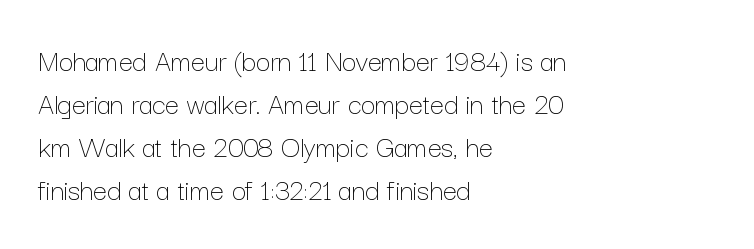
Q: Is the text bold? A: No.
Q: Is the text italic (slanted)? A: No, it is upright.
Q: Is the text underlined? A: No.
Q: How is the paragraph aligned? A: Left-aligned.
Q: Is the spacing between letters normal or unusually wide? A: Normal.
Q: Is the spacing between lines tight, normal or loose? A: Normal.
Q: Width (condensed, normal, or wide)? A: Normal.
Q: Stroke contrast? A: Low.
Q: x-height? A: Medium.
Q: Monospaced? A: No.
